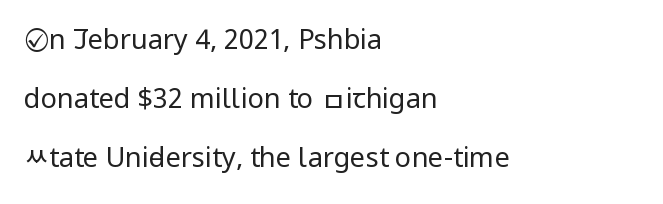
The image shows 27 px text type, upright; set left-aligned, loose line spacing (2.19x), normal letter spacing, not underlined.
